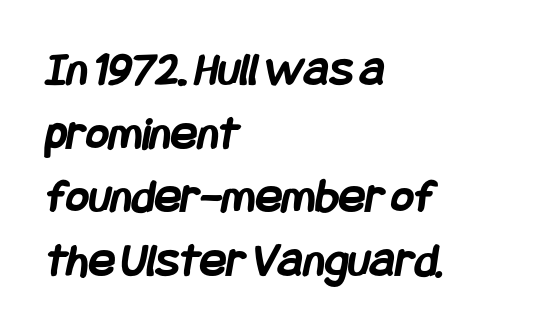
The image shows 49 px semibold, condensed sans-serif type; set left-aligned, normal line spacing (1.3x), normal letter spacing, not underlined; low stroke contrast and a large x-height.
